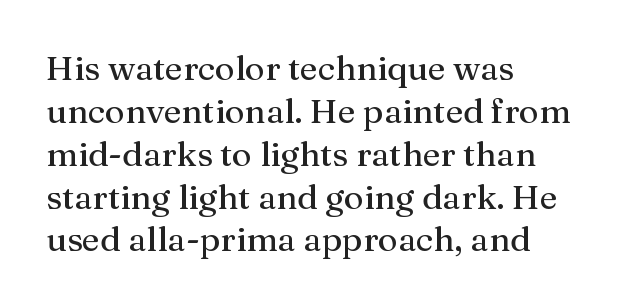
The image shows 34 px serif type, upright; set left-aligned, normal line spacing (1.26x), normal letter spacing, not underlined; medium stroke contrast and a medium x-height.
